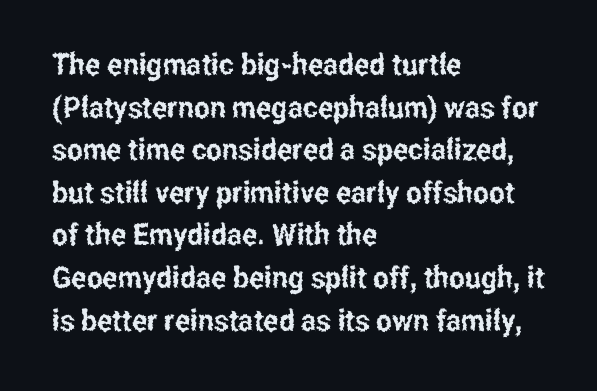
The image shows 30 px condensed sans-serif type, upright; set left-aligned, normal line spacing (1.42x), normal letter spacing, not underlined; low stroke contrast and a medium x-height.
